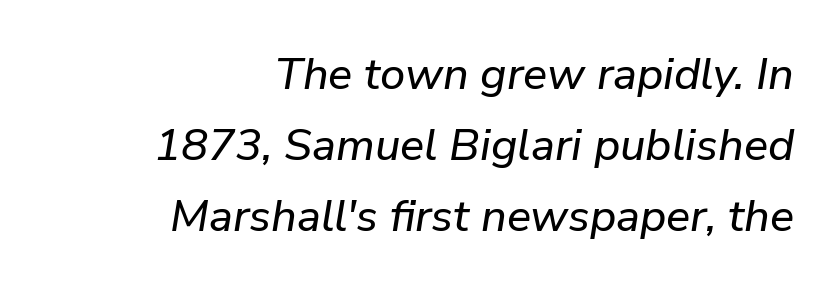
{"italic": "yes", "lean": "right", "slant_degrees": 9, "width": "normal", "stroke_contrast": "low", "x_height": "medium", "monospaced": "no", "underline": "no", "align": "right", "line_spacing": "normal", "line_spacing_ratio": 1.58, "letter_spacing": "normal", "letter_spacing_em": 0.0, "glyph_px": 45}
